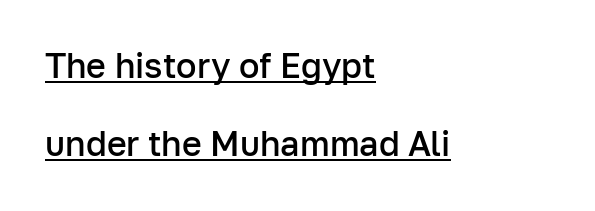
Q: Is the text bold? A: Semi-bold.
Q: Is the text italic (slanted)? A: No, it is upright.
Q: Is the typeface a serif or a sans-serif typeface? A: Sans-serif.
Q: Is the text underlined? A: Yes.
Q: How is the paragraph aligned? A: Left-aligned.
Q: Is the spacing between letters normal or unusually wide? A: Normal.
Q: Is the spacing between lines tight, normal or loose? A: Loose.
Q: Width (condensed, normal, or wide)? A: Normal.
Q: Stroke contrast? A: Low.
Q: x-height? A: Medium.
Q: Monospaced? A: No.
